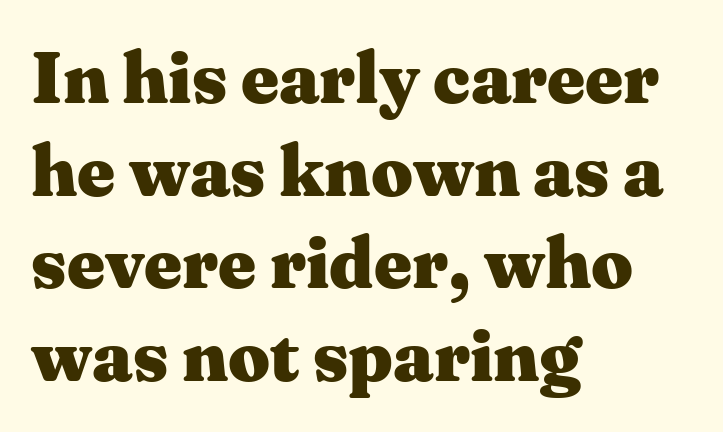
One-word summary of the alignment: left. Lines of text with bare space underneath. In terms of letterform style, serifs are clearly present. Characters remain perfectly vertical along every line.
